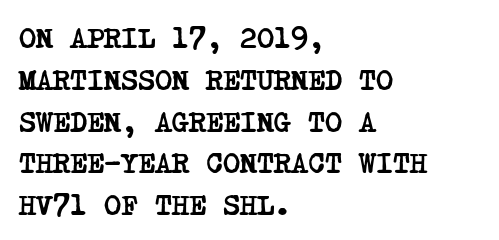
Q: Is the text bold? A: Yes.
Q: Is the typeface a serif or a sans-serif typeface? A: Serif.
Q: Is the text underlined? A: No.
Q: How is the paragraph aligned? A: Left-aligned.
Q: Is the spacing between letters normal or unusually wide? A: Normal.
Q: Is the spacing between lines tight, normal or loose? A: Normal.
Q: Width (condensed, normal, or wide)? A: Condensed.
Q: Stroke contrast? A: Low.
Q: x-height? A: Large.
